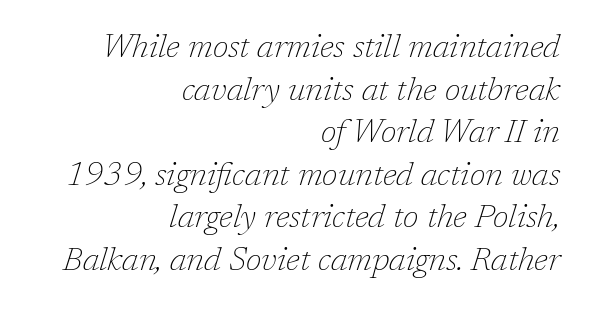
The image shows 33 px thin serif type, italic (leaning right); set right-aligned, normal line spacing (1.29x), normal letter spacing, not underlined; low stroke contrast and a medium x-height.
